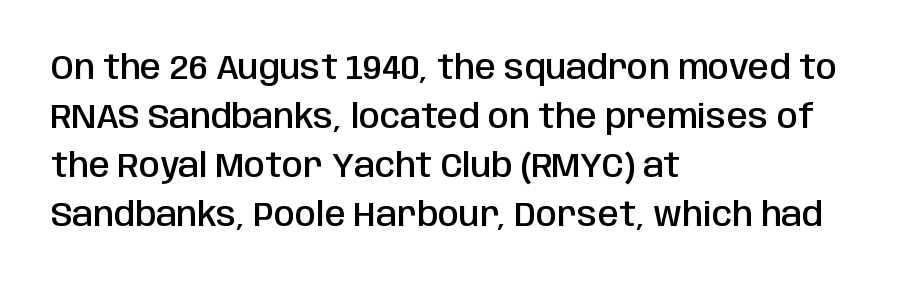
The image shows 34 px semibold, condensed sans-serif type, upright; set left-aligned, normal line spacing (1.44x), normal letter spacing, not underlined; low stroke contrast and a large x-height.
